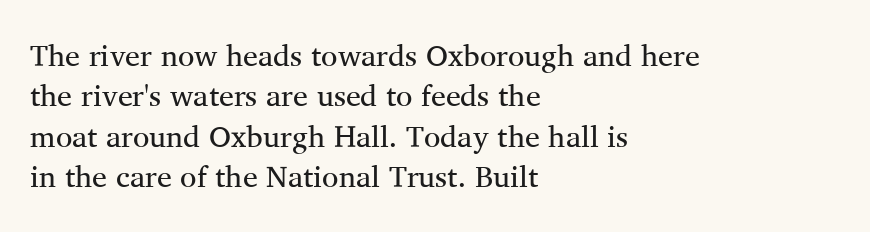
Default kerning and tracking; the words read as compact shapes. This sample has the flowing, uneven cadence of proportional lettering. Heft: none added — not bold. The gap between lines stays unmarked. Serif or sans? Serif — the stroke terminals have little feet.
